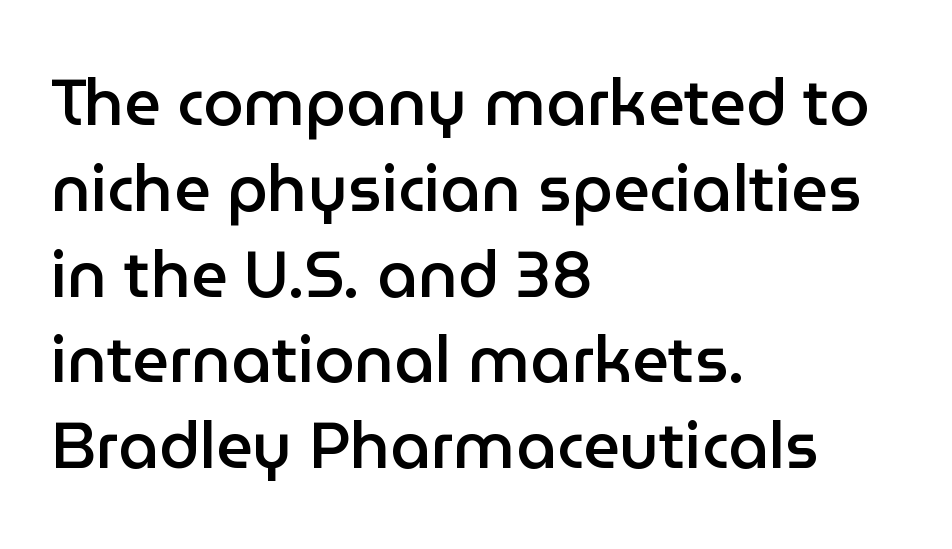
Q: Is the text bold? A: Semi-bold.
Q: Is the text italic (slanted)? A: No, it is upright.
Q: Is the typeface a serif or a sans-serif typeface? A: Sans-serif.
Q: Is the text underlined? A: No.
Q: How is the paragraph aligned? A: Left-aligned.
Q: Is the spacing between letters normal or unusually wide? A: Normal.
Q: Is the spacing between lines tight, normal or loose? A: Normal.
Q: Width (condensed, normal, or wide)? A: Normal.
Q: Stroke contrast? A: Low.
Q: x-height? A: Medium.
Q: Monospaced? A: No.
